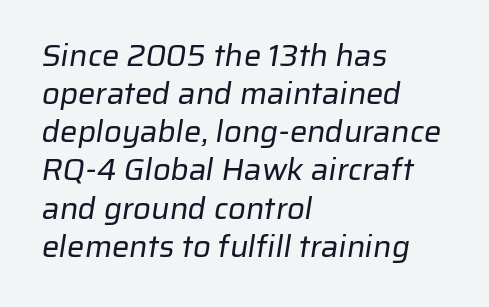
{"serif": "no", "bold": "no", "weight": "regular", "width": "normal", "stroke_contrast": "low", "x_height": "medium", "monospaced": "no", "underline": "no", "align": "left", "line_spacing_ratio": 1.23, "letter_spacing": "normal", "letter_spacing_em": 0.0, "glyph_px": 31}
